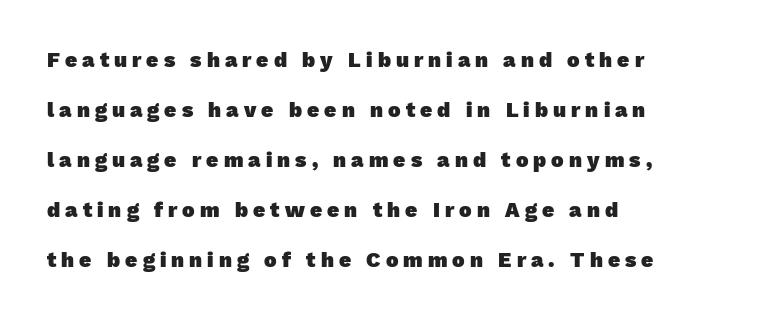
{"bold": "yes", "underline": "no", "align": "left", "line_spacing": "loose", "line_spacing_ratio": 2.38, "letter_spacing": "wide", "letter_spacing_em": 0.24, "glyph_px": 21}
